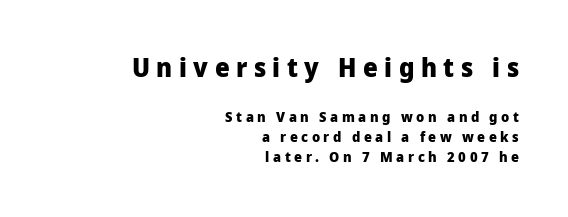
{"italic": "no", "bold": "yes", "underline": "no", "align": "right", "line_spacing": "normal", "line_spacing_ratio": 1.43, "letter_spacing": "wide", "letter_spacing_em": 0.25, "larger_block": "first", "size_ratio": 1.86, "glyph_px": 26}
